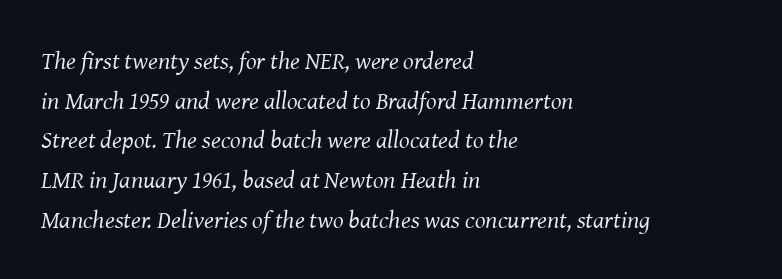
{"italic": "yes", "lean": "right", "slant_degrees": 8, "bold": "no", "underline": "no", "align": "left", "line_spacing": "normal", "line_spacing_ratio": 1.59, "letter_spacing": "normal", "letter_spacing_em": 0.0, "glyph_px": 25}
